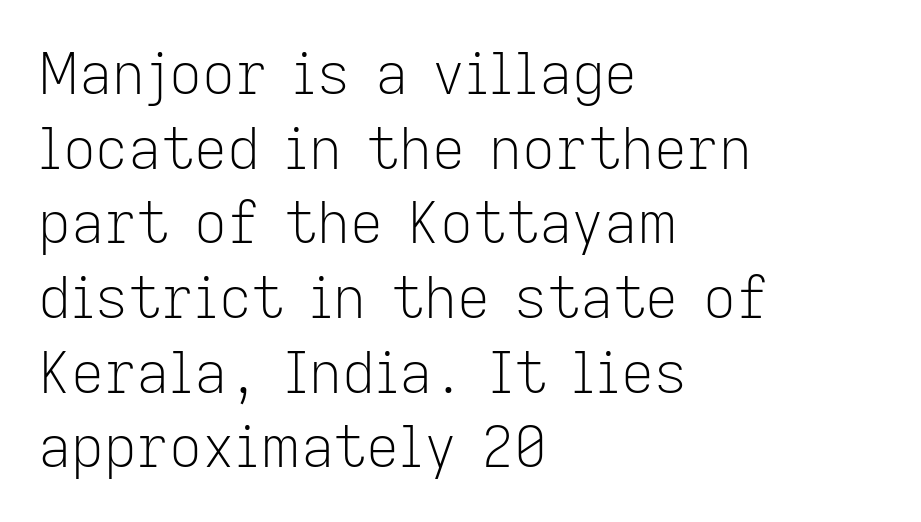
A student would call this left alignment; a typographer would say flush left, rag right. Students, note that the glyphs here touch the page at normal intervals. The gap between lines stays unmarked. Weight: in the light-to-regular range. These lines are rendered in a variable-pitch font.
